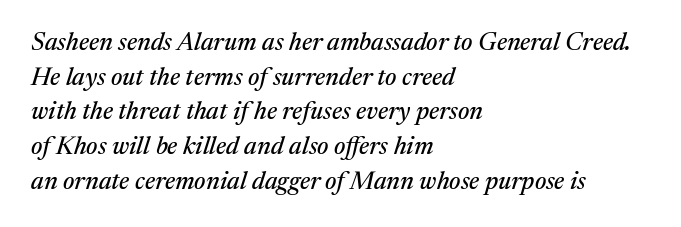
Tall strokes in this sample are angled rather than plumb. This rendering uses left alignment, leaving the right contour irregular. Notice how descenders clear the ascenders below comfortably — that's standard leading. The area under the type is left untouched. Default kerning and tracking; the words read as compact shapes.
